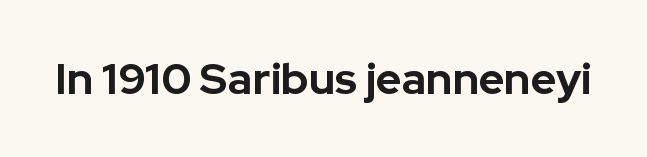
The tracking reads as untouched default to a designer's eye. Only glyphs here, with clear space below each row. The font's upright variant was chosen for this text. Compared with an ordinary text face, these strokes are far heavier — a full bold.
